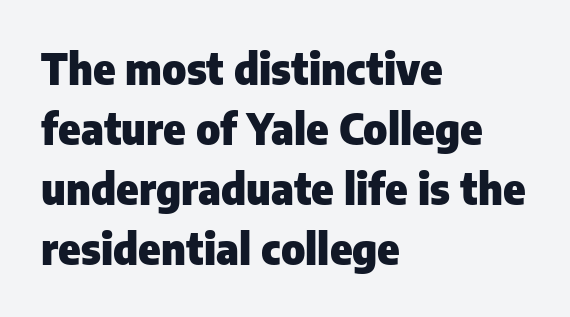
The image shows 42 px heavy sans-serif type, upright; set left-aligned, normal line spacing (1.43x), normal letter spacing, not underlined; low stroke contrast and a medium x-height.
